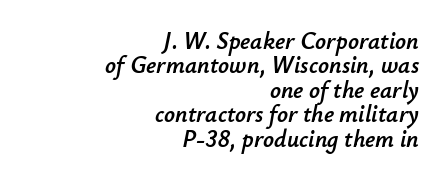
The image shows 24 px text type, italic (leaning right); set right-aligned, tight line spacing (1.02x), normal letter spacing, not underlined.
